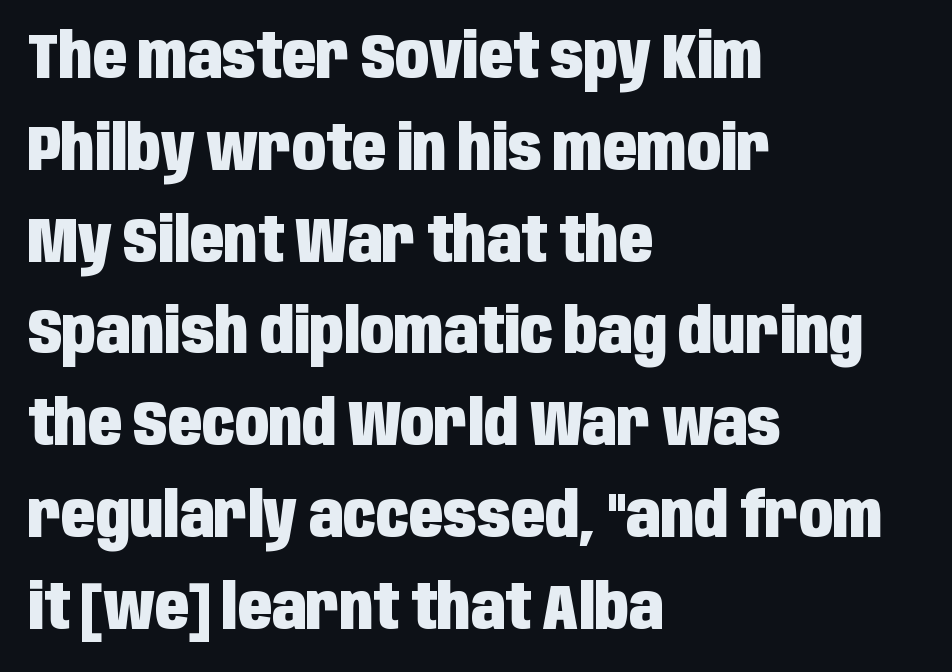
On the weight axis this lands at bold, roughly 700. Typeset ragged right — the left edge is the straight one. This rendering employs a face without finishing strokes, i.e., a sans-serif. Bare-footed words on every line. The specimen reads as upright at a glance. Each word holds together tightly as a unit, with standard inter-letter gaps.
